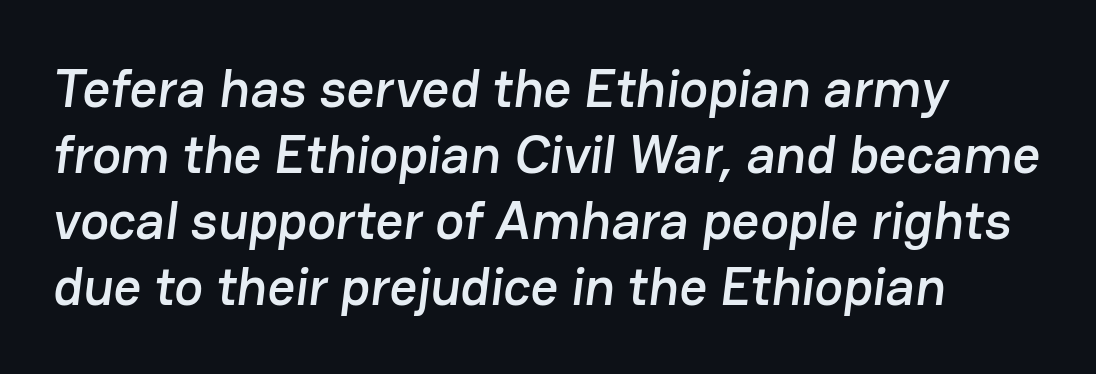
The image shows 54 px sans-serif type; set line spacing 1.22x, normal letter spacing, not underlined; low stroke contrast and a medium x-height.
